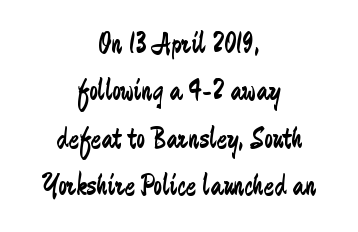
Q: Is the text bold? A: No.
Q: Is the text italic (slanted)? A: Yes.
Q: Is the typeface a serif or a sans-serif typeface? A: Sans-serif.
Q: Is the text underlined? A: No.
Q: How is the paragraph aligned? A: Centered.
Q: Is the spacing between letters normal or unusually wide? A: Normal.
Q: Is the spacing between lines tight, normal or loose? A: Normal.
Q: Width (condensed, normal, or wide)? A: Condensed.
Q: Stroke contrast? A: Low.
Q: x-height? A: Small.
Q: Monospaced? A: No.
